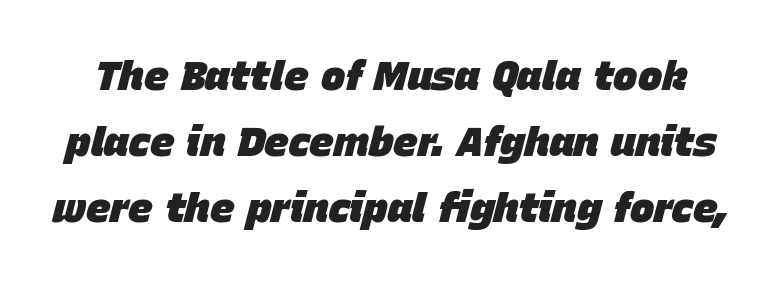
The image shows 41 px heavy type, italic (leaning right); set normal line spacing (1.61x), normal letter spacing, not underlined; low stroke contrast and a large x-height.
